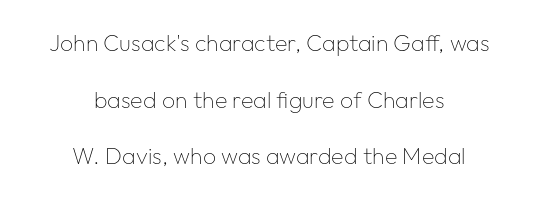
{"italic": "no", "bold": "no", "underline": "no", "align": "center", "line_spacing": "loose", "line_spacing_ratio": 2.46, "letter_spacing": "normal", "letter_spacing_em": 0.0, "glyph_px": 23}
